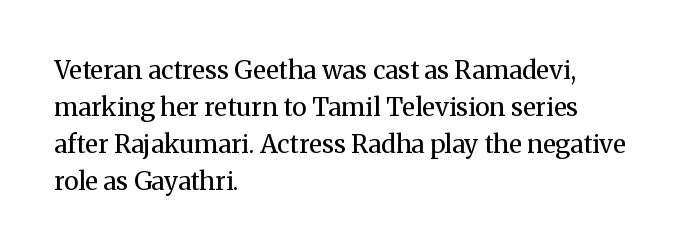
A typesetter would call this leading conventional body-copy spacing. Descender tails drop into unmarked territory. Visually the block forms a straight wall on the left and a jagged coastline on the right. Do the letters lean? They stand straight.
